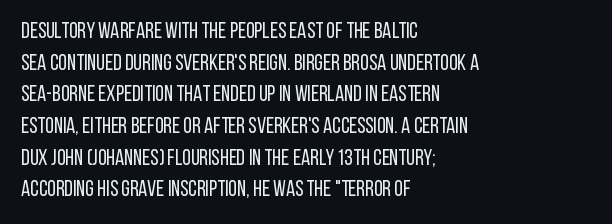
The image shows 22 px text type, upright; set left-aligned, normal line spacing (1.44x), normal letter spacing, not underlined.
